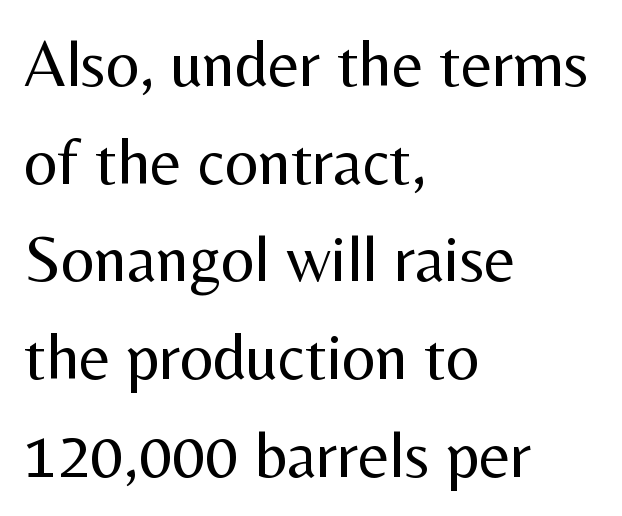
Q: Is the text bold? A: No.
Q: Is the text italic (slanted)? A: No, it is upright.
Q: Is the typeface a serif or a sans-serif typeface? A: Sans-serif.
Q: Is the text underlined? A: No.
Q: How is the paragraph aligned? A: Left-aligned.
Q: Is the spacing between letters normal or unusually wide? A: Normal.
Q: Is the spacing between lines tight, normal or loose? A: Normal.
Q: Width (condensed, normal, or wide)? A: Normal.
Q: Stroke contrast? A: Medium.
Q: x-height? A: Medium.
Q: Monospaced? A: No.
